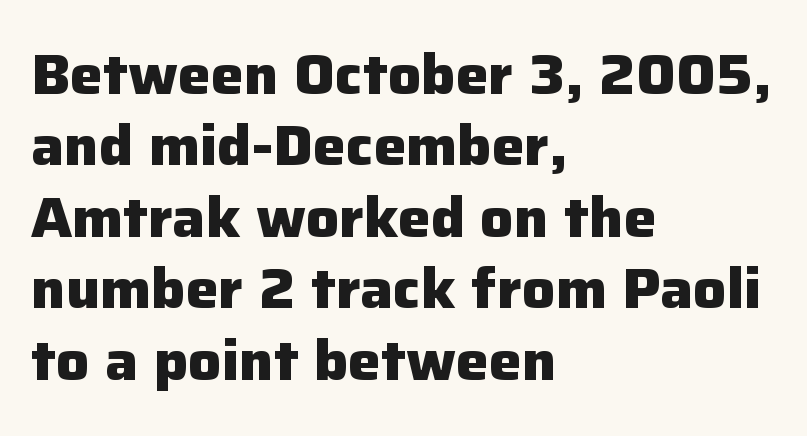
Q: Is the text bold? A: Yes.
Q: Is the text italic (slanted)? A: No, it is upright.
Q: Is the typeface a serif or a sans-serif typeface? A: Sans-serif.
Q: Is the text underlined? A: No.
Q: How is the paragraph aligned? A: Left-aligned.
Q: Is the spacing between letters normal or unusually wide? A: Normal.
Q: Is the spacing between lines tight, normal or loose? A: Normal.
Q: Width (condensed, normal, or wide)? A: Normal.
Q: Stroke contrast? A: Low.
Q: x-height? A: Medium.
Q: Monospaced? A: No.
